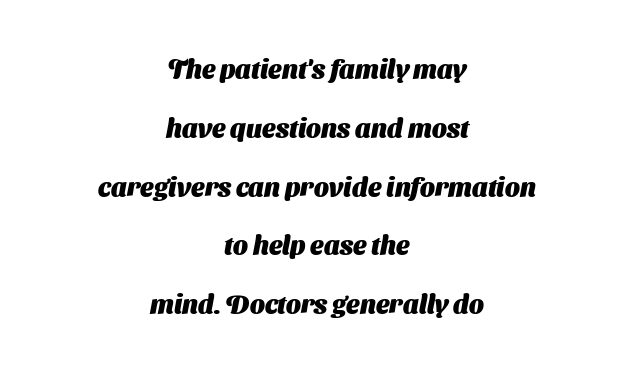
{"bold": "yes", "underline": "no", "align": "center", "line_spacing": "loose", "line_spacing_ratio": 2.26, "letter_spacing": "normal", "letter_spacing_em": 0.0, "glyph_px": 26}
